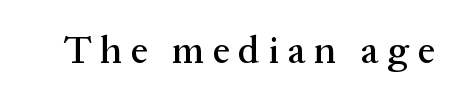
The image shows 38 px serif type, upright; set unusually wide letter spacing (+0.23 em), not underlined; medium stroke contrast and a medium x-height.
